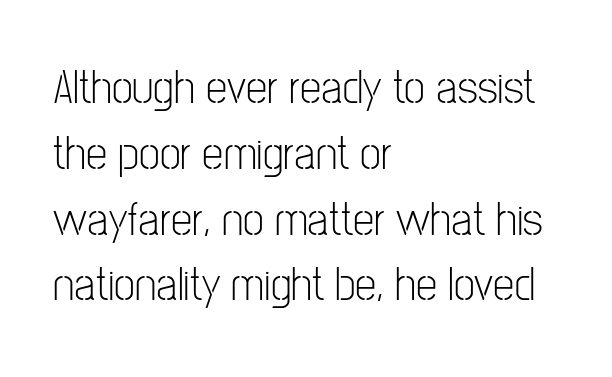
Q: Is the text bold? A: No.
Q: Is the text italic (slanted)? A: No, it is upright.
Q: Is the typeface a serif or a sans-serif typeface? A: Sans-serif.
Q: Is the text underlined? A: No.
Q: How is the paragraph aligned? A: Left-aligned.
Q: Is the spacing between letters normal or unusually wide? A: Normal.
Q: Is the spacing between lines tight, normal or loose? A: Normal.
Q: Width (condensed, normal, or wide)? A: Condensed.
Q: Stroke contrast? A: Low.
Q: x-height? A: Medium.
Q: Monospaced? A: No.
